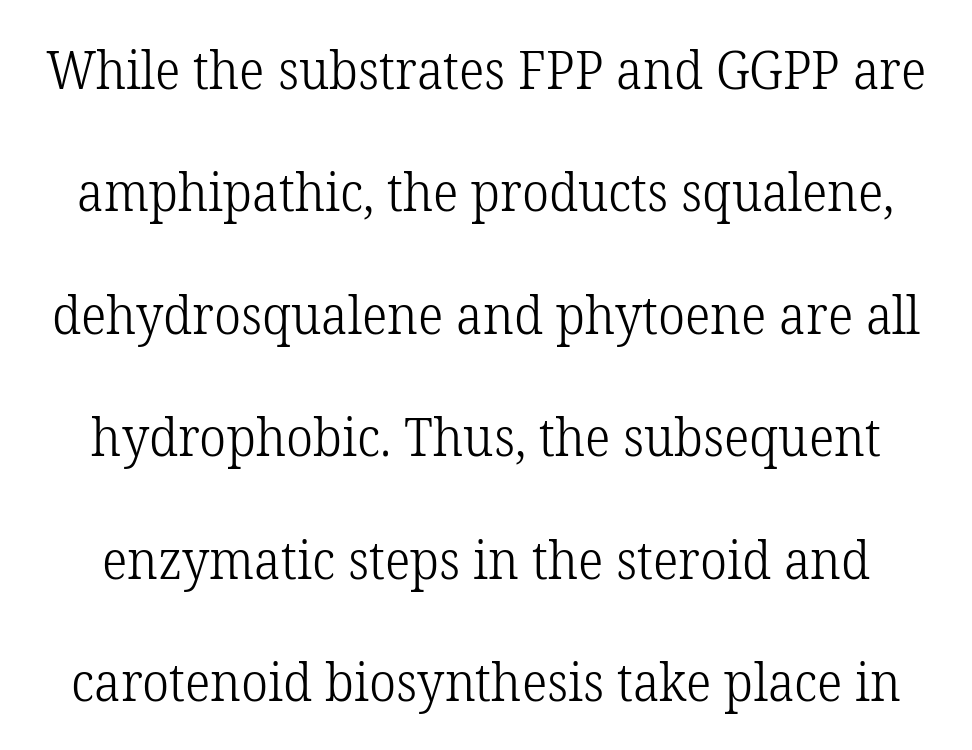
Q: Is the text bold? A: No.
Q: Is the text italic (slanted)? A: No, it is upright.
Q: Is the typeface a serif or a sans-serif typeface? A: Serif.
Q: Is the text underlined? A: No.
Q: Is the spacing between letters normal or unusually wide? A: Normal.
Q: Is the spacing between lines tight, normal or loose? A: Loose.
Q: Width (condensed, normal, or wide)? A: Normal.
Q: Stroke contrast? A: Low.
Q: x-height? A: Medium.
Q: Monospaced? A: No.
